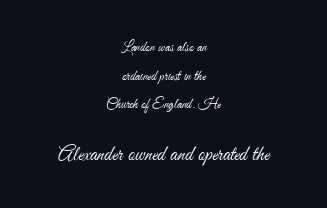
A student would notice the bottom passage is typeset larger than what precedes it. Bare-footed words on every line. This sample trades compactness for vertical openness between lines. The letters look calm and open, with moderate or lighter stems.
